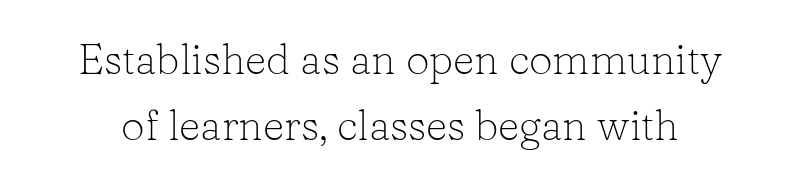
The image shows 42 px light serif type, upright; set normal line spacing (1.56x), normal letter spacing, not underlined; low stroke contrast and a medium x-height.
